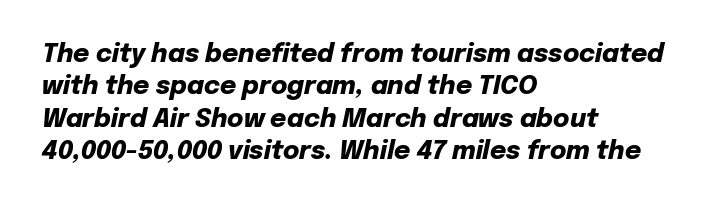
The image shows 25 px bold type, italic (leaning right); set left-aligned, normal line spacing (1.3x), normal letter spacing, not underlined.
